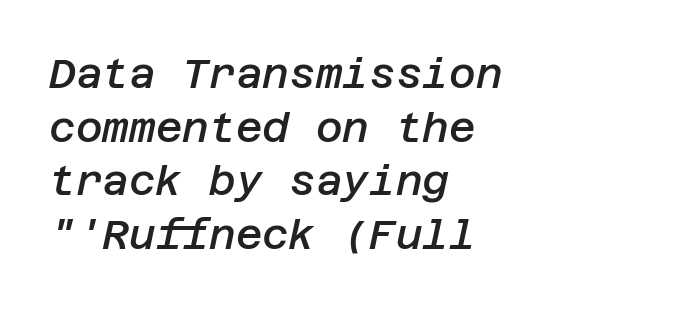
The image shows 41 px semibold type, italic (leaning right); set left-aligned, normal line spacing (1.31x), normal letter spacing, not underlined; low stroke contrast and a large x-height.
